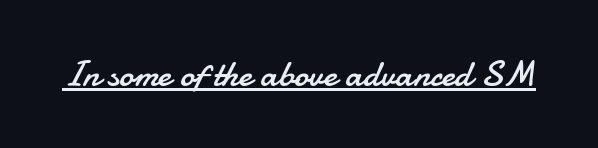
Q: Is the text bold? A: No.
Q: Is the text italic (slanted)? A: Yes.
Q: Is the typeface a serif or a sans-serif typeface? A: Sans-serif.
Q: Is the text underlined? A: Yes.
Q: Is the spacing between letters normal or unusually wide? A: Normal.
Q: Width (condensed, normal, or wide)? A: Normal.
Q: Stroke contrast? A: Low.
Q: x-height? A: Small.
Q: Monospaced? A: No.
